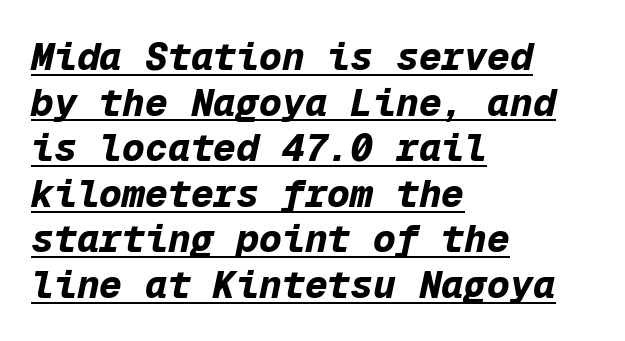
Every letter is thick-stroked: bold, no question. These lines keep a tight, regular rhythm from letter to letter. Every character here occupies the same horizontal width, giving the sample a typewriter-like rhythm. The specimen includes a rule beneath the text block's lines.
